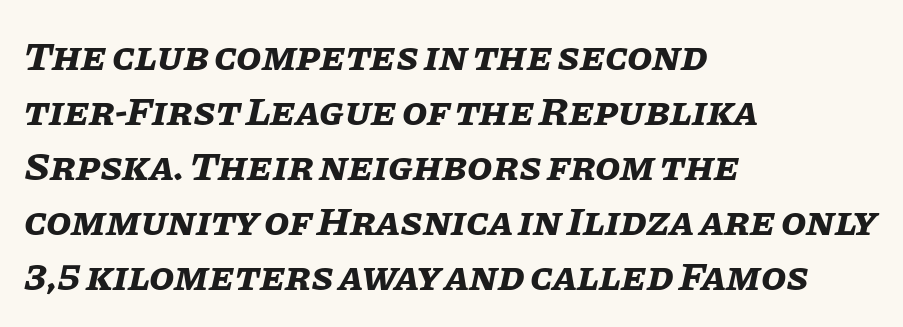
The image shows 41 px bold type, italic (leaning right); set left-aligned, normal line spacing (1.34x), normal letter spacing, not underlined; low stroke contrast and a large x-height.
